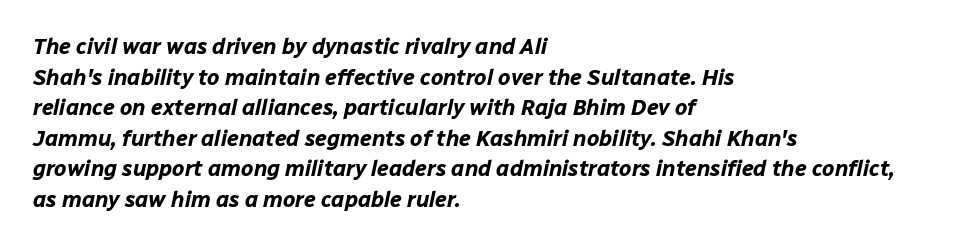
{"italic": "yes", "lean": "right", "slant_degrees": 12, "bold": "yes", "underline": "no", "align": "left", "line_spacing": "normal", "line_spacing_ratio": 1.39, "letter_spacing": "normal", "letter_spacing_em": 0.0, "glyph_px": 22}
